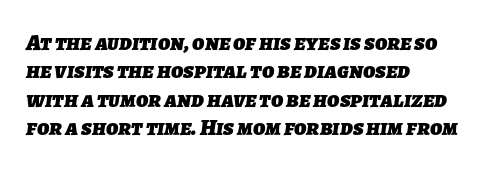
Words appear dense and cohesive because spacing is normal. A classic flush-left, rag-right setting is used for this passage. No word sits above an underline. The sample has been set heavy, in full bold.
